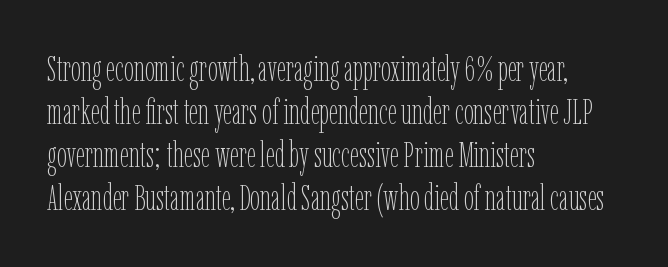
{"italic": "no", "bold": "no", "weight": "thin", "width": "condensed", "stroke_contrast": "low", "x_height": "medium", "monospaced": "no", "underline": "no", "align": "left", "line_spacing_ratio": 1.23, "letter_spacing": "normal", "letter_spacing_em": 0.0, "glyph_px": 35}
